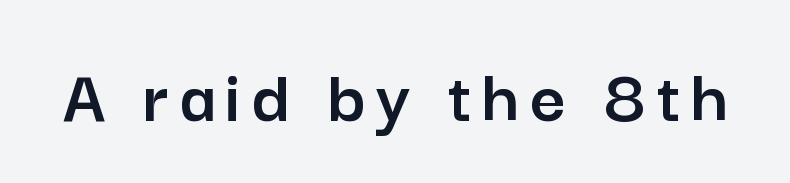
Q: Is the text italic (slanted)? A: No, it is upright.
Q: Is the typeface a serif or a sans-serif typeface? A: Sans-serif.
Q: Is the text underlined? A: No.
Q: Width (condensed, normal, or wide)? A: Normal.
Q: Stroke contrast? A: Low.
Q: x-height? A: Medium.
Q: Monospaced? A: No.
